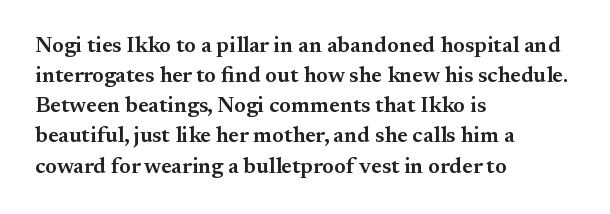
The image shows 22 px text type, upright; set left-aligned, normal line spacing (1.37x), normal letter spacing, not underlined.
